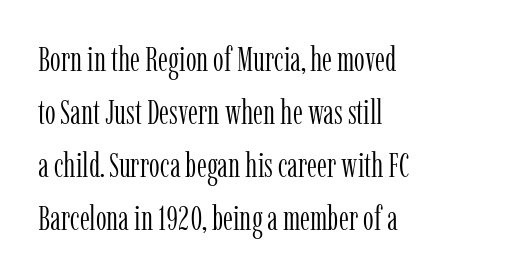
Q: Is the text bold? A: No.
Q: Is the text italic (slanted)? A: No, it is upright.
Q: Is the typeface a serif or a sans-serif typeface? A: Serif.
Q: Is the text underlined? A: No.
Q: How is the paragraph aligned? A: Left-aligned.
Q: Is the spacing between letters normal or unusually wide? A: Normal.
Q: Is the spacing between lines tight, normal or loose? A: Normal.
Q: Width (condensed, normal, or wide)? A: Condensed.
Q: Stroke contrast? A: Low.
Q: x-height? A: Medium.
Q: Monospaced? A: No.
